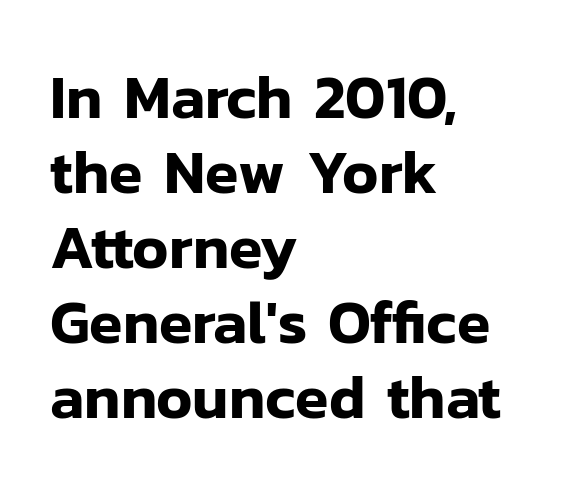
The image shows 61 px sans-serif type, upright; set left-aligned, line spacing 1.23x, normal letter spacing, not underlined; low stroke contrast and a medium x-height.
